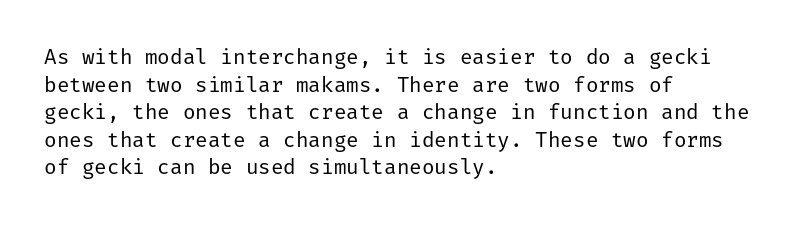
Teacher's note: observe the even left margin — that is flush-left alignment. The line texture is even and compact thanks to regular tracking. The lettering stays uniformly vertical, giving the passage a roman look. The baseline area is clear.
